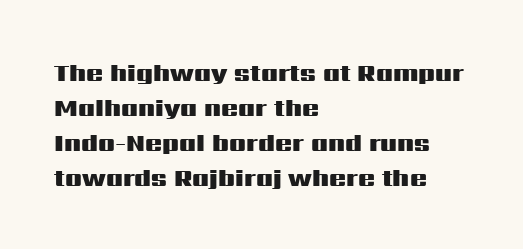
Q: Is the text bold? A: Yes.
Q: Is the text italic (slanted)? A: No, it is upright.
Q: Is the text underlined? A: No.
Q: How is the paragraph aligned? A: Left-aligned.
Q: Is the spacing between letters normal or unusually wide? A: Normal.
Q: Is the spacing between lines tight, normal or loose? A: Normal.
